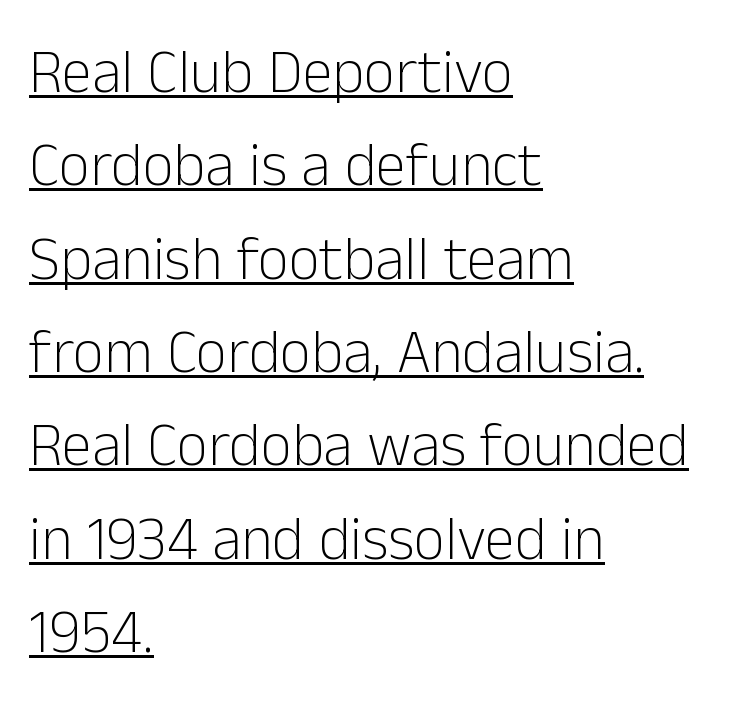
Q: Is the text bold? A: No.
Q: Is the text italic (slanted)? A: No, it is upright.
Q: Is the typeface a serif or a sans-serif typeface? A: Sans-serif.
Q: Is the text underlined? A: Yes.
Q: How is the paragraph aligned? A: Left-aligned.
Q: Is the spacing between letters normal or unusually wide? A: Normal.
Q: Is the spacing between lines tight, normal or loose? A: Normal.
Q: Width (condensed, normal, or wide)? A: Normal.
Q: Stroke contrast? A: Low.
Q: x-height? A: Medium.
Q: Monospaced? A: No.
